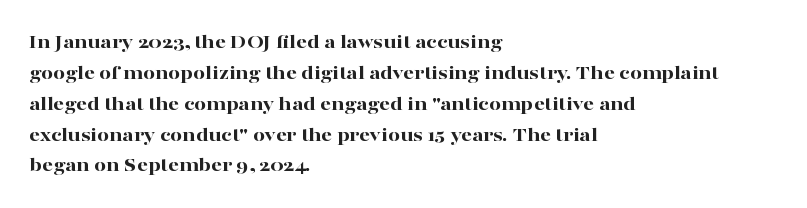
{"italic": "no", "bold": "yes", "underline": "no", "align": "left", "line_spacing": "normal", "line_spacing_ratio": 1.47, "letter_spacing": "normal", "letter_spacing_em": 0.0, "glyph_px": 21}
